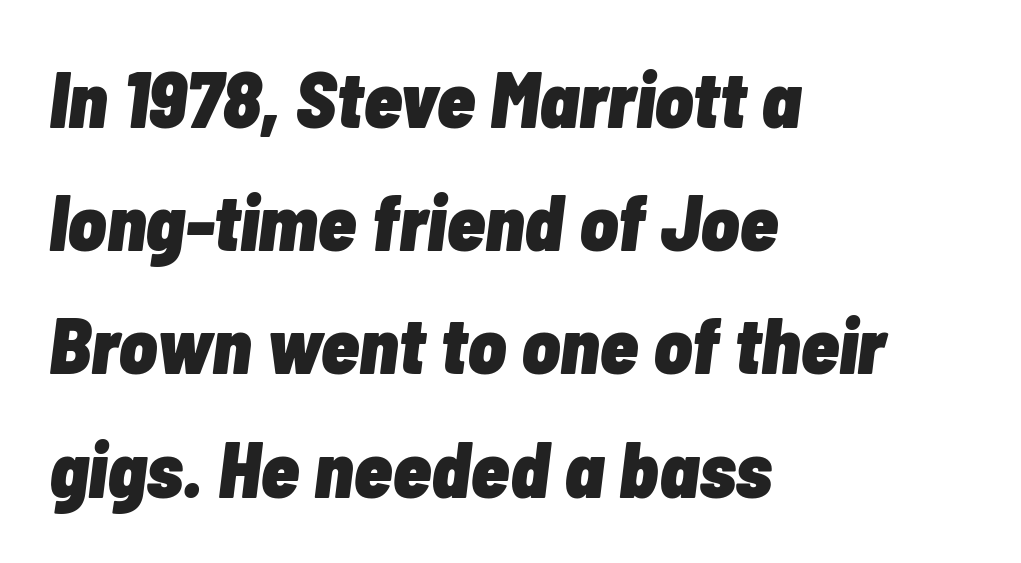
Plain, unruled lines of type. Is the block centered? No — it sits flush against the left margin. These lines keep a tight, regular rhythm from letter to letter. Compared with ordinary roman type, these characters are visibly tilted. One glance says typical: line gaps are just what's usual. Chunky letters — that's bold for sure.
